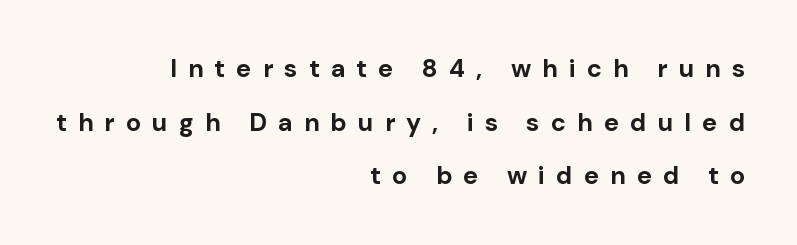
The image shows 25 px bold type, upright; set right-aligned, loose line spacing (2.15x), unusually wide letter spacing (+0.45 em), not underlined.
